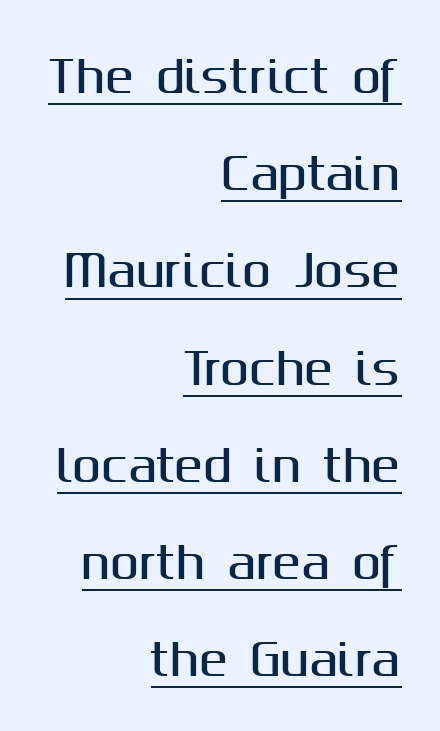
The image shows 43 px sans-serif type, upright; set right-aligned, loose line spacing (2.26x), normal letter spacing, underlined; medium stroke contrast and a medium x-height.
